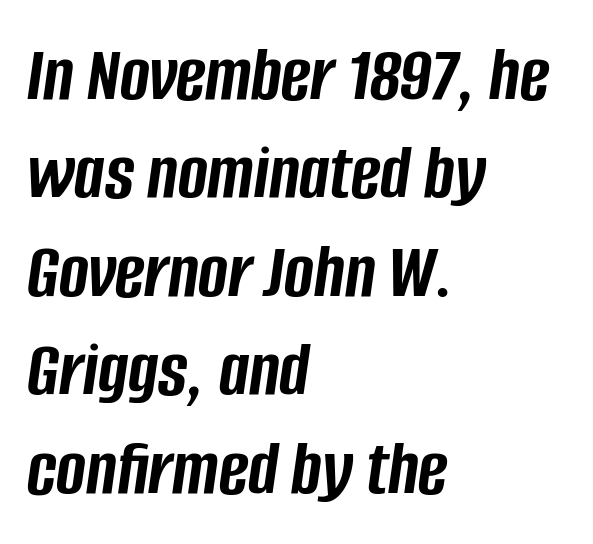
{"italic": "yes", "lean": "right", "slant_degrees": 8, "bold": "yes", "weight": "semibold", "width": "condensed", "stroke_contrast": "low", "x_height": "large", "monospaced": "no", "underline": "no", "align": "left", "line_spacing_ratio": 1.23, "letter_spacing": "normal", "letter_spacing_em": 0.0, "glyph_px": 80}
